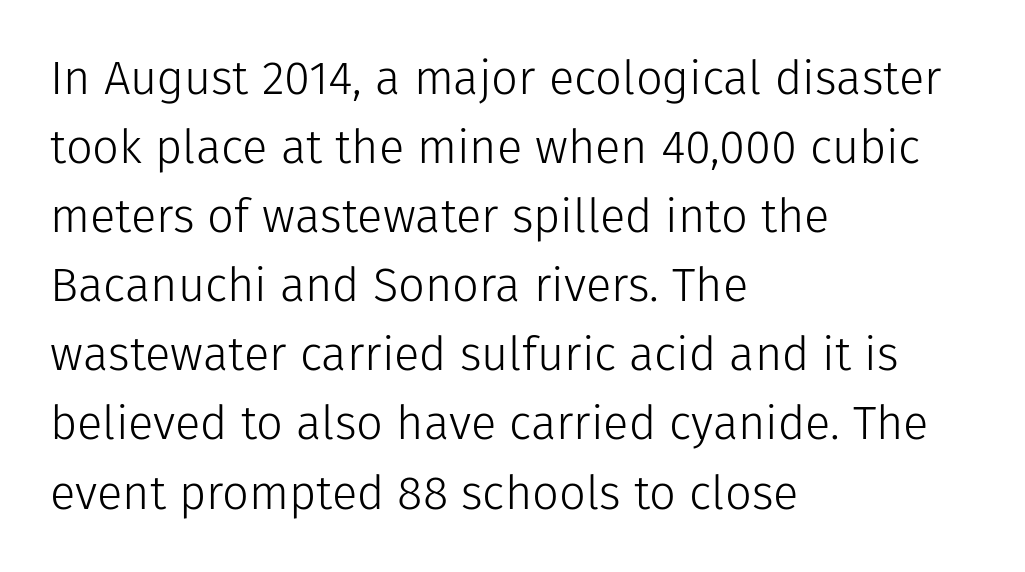
{"serif": "no", "italic": "no", "bold": "no", "weight": "light", "width": "normal", "stroke_contrast": "low", "x_height": "medium", "monospaced": "no", "underline": "no", "align": "left", "line_spacing": "normal", "line_spacing_ratio": 1.47, "letter_spacing": "normal", "letter_spacing_em": 0.0, "glyph_px": 47}
